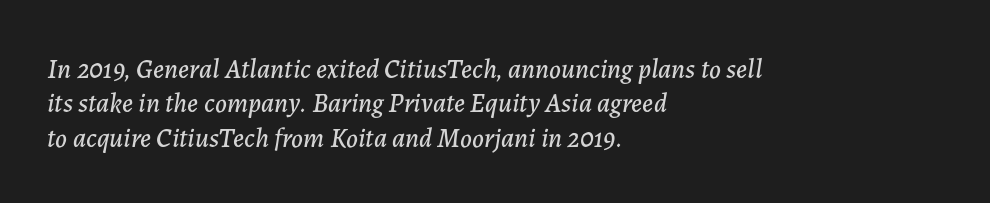
The image shows 27 px text type, italic (leaning right); set left-aligned, normal line spacing (1.27x), normal letter spacing, not underlined.
